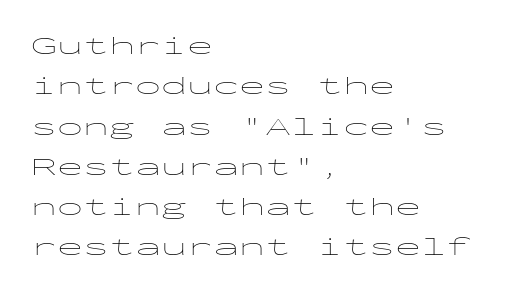
The image shows 26 px text type, upright; set left-aligned, normal line spacing (1.55x), normal letter spacing, not underlined.
